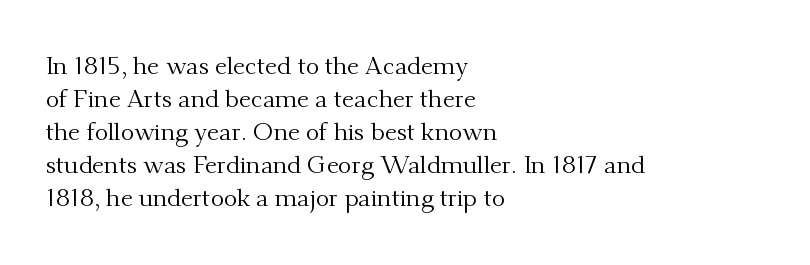
The setting favours the left margin, as ordinary paragraphs usually do. The letters stand upright; this is a roman face. Does the leading feel generous? No, just average. The passage shown has conventional tracking throughout. Each stroke keeps to a modest, everyday thickness or less.
